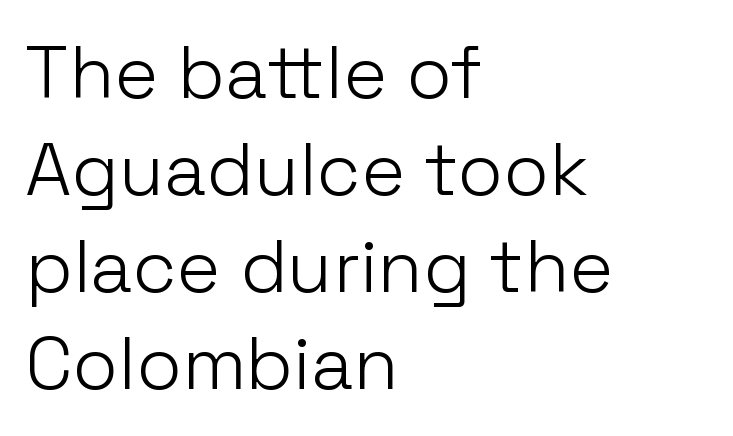
Weight class: somewhere from thin through regular. Varying glyph widths throughout — classic text-font behaviour. The lines are quadded left. Unlike italic type, these characters show no tilt at all. The line texture is even and compact thanks to regular tracking. The baseline area is clear.
